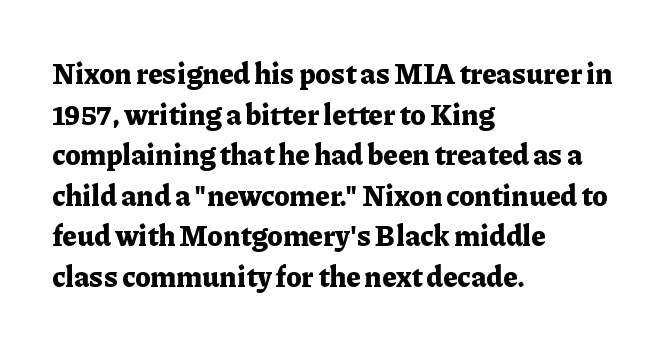
Q: Is the text bold? A: Yes.
Q: Is the text italic (slanted)? A: No, it is upright.
Q: Is the typeface a serif or a sans-serif typeface? A: Serif.
Q: Is the text underlined? A: No.
Q: How is the paragraph aligned? A: Left-aligned.
Q: Is the spacing between letters normal or unusually wide? A: Normal.
Q: Is the spacing between lines tight, normal or loose? A: Normal.
Q: Width (condensed, normal, or wide)? A: Normal.
Q: Stroke contrast? A: Low.
Q: x-height? A: Medium.
Q: Monospaced? A: No.
